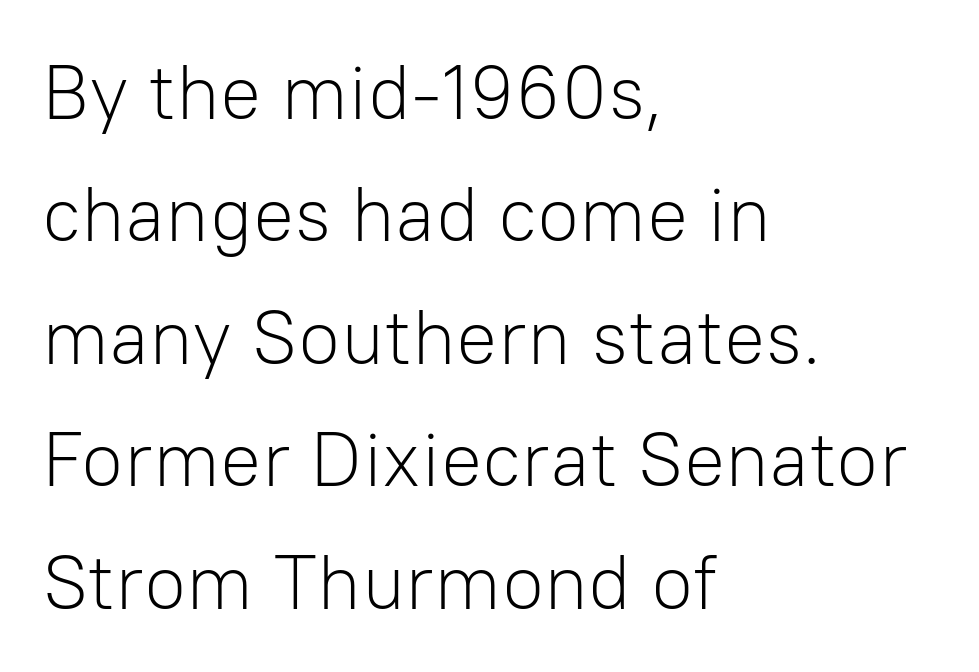
This is the regular roman posture of the typeface. Observe the ordinary spacing: letters are neighbours, not strangers. Leading: standard. Has an underline been added? It has not. Is the stroke heavy? The answer is a plain regular-or-lighter.
